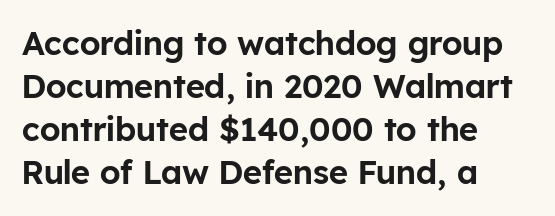
Think of a printed novel: that variable character pitch is what you see here. How would I describe the line gaps? Plain and ordinary. A typesetter would mark this as roman, not italic. Nope, no serifs anywhere on these letters.
